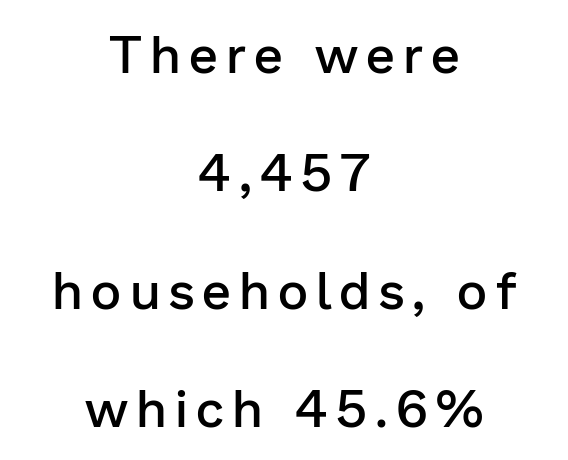
{"serif": "no", "italic": "no", "bold": "semi", "weight": "semibold", "width": "normal", "stroke_contrast": "low", "x_height": "medium", "monospaced": "no", "underline": "no", "align": "center", "line_spacing": "loose", "line_spacing_ratio": 2.27, "glyph_px": 52}
